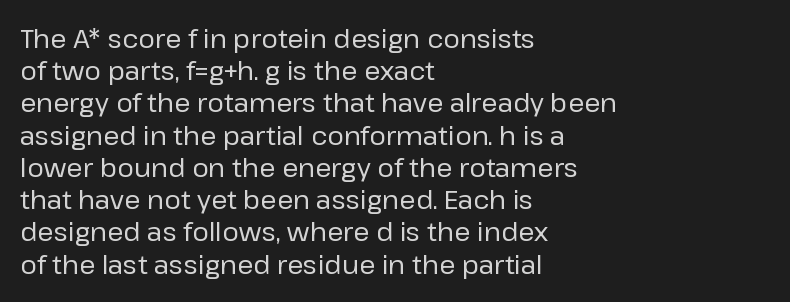
The image shows 26 px text type, upright; set left-aligned, line spacing 1.24x, normal letter spacing, not underlined.
